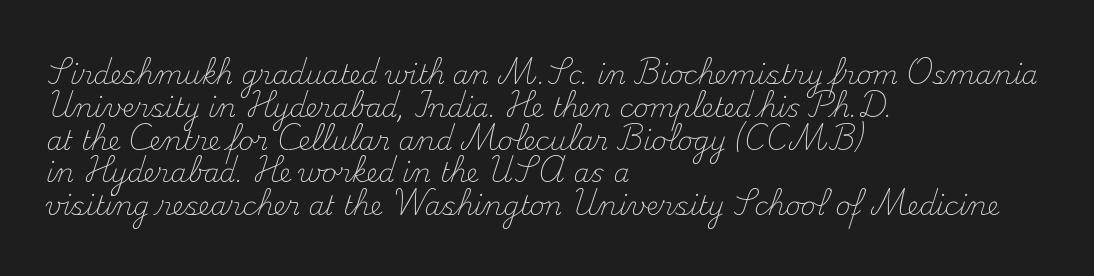
The image shows 26 px text type; set left-aligned, normal line spacing (1.26x), normal letter spacing, not underlined.
